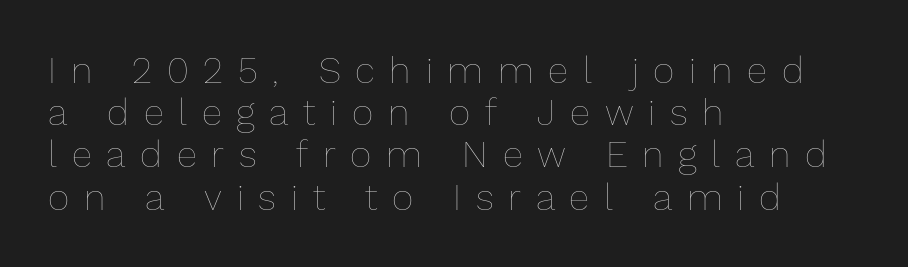
The image shows 37 px thin type, upright; set left-aligned, tight line spacing (1.14x), unusually wide letter spacing (+0.4 em), not underlined; low stroke contrast and a medium x-height.
